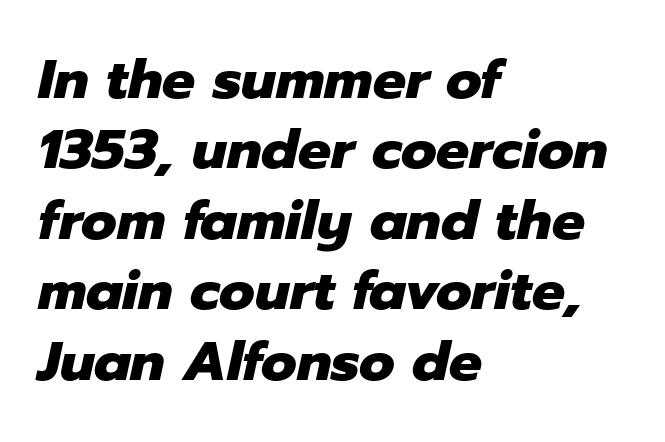
The image shows 55 px heavy type, italic (leaning right); set left-aligned, normal line spacing (1.28x), normal letter spacing, not underlined; low stroke contrast and a medium x-height.
